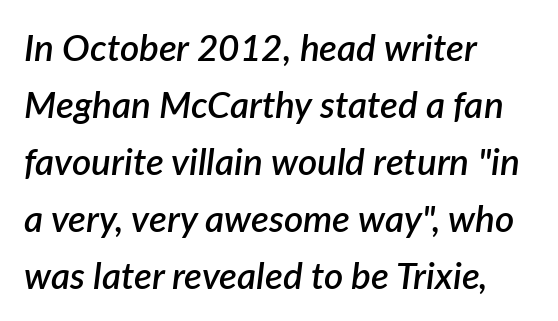
The image shows 37 px semibold type, italic (leaning right); set left-aligned, normal line spacing (1.54x), normal letter spacing, not underlined; low stroke contrast and a medium x-height.
